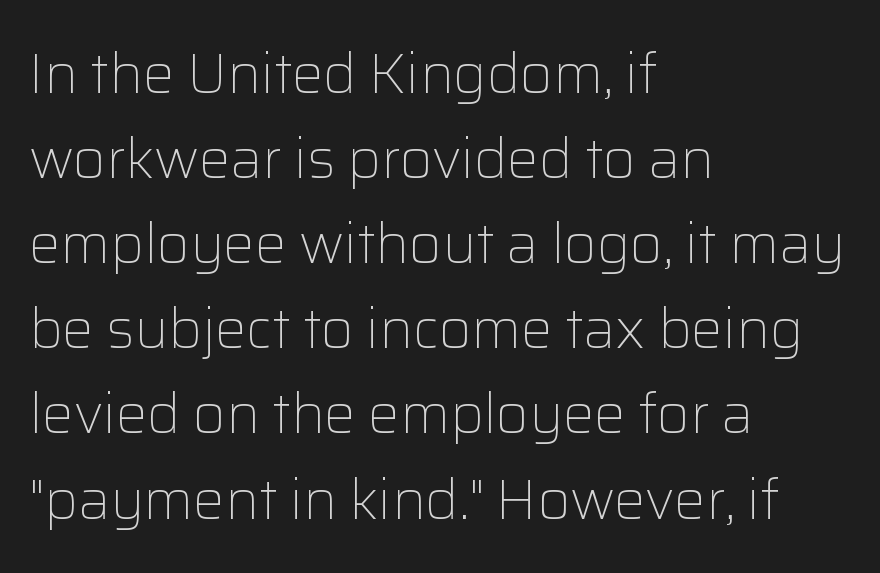
The image shows 56 px light sans-serif type, upright; set left-aligned, normal line spacing (1.52x), normal letter spacing, not underlined; low stroke contrast and a medium x-height.
